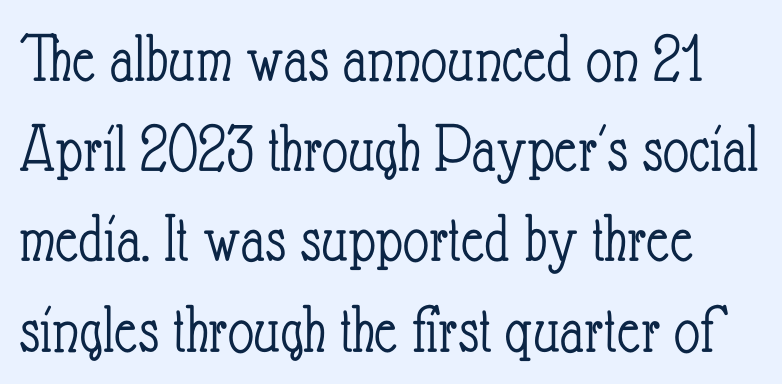
The image shows 71 px light, condensed type, upright; set normal line spacing (1.27x), normal letter spacing, not underlined; low stroke contrast and a small x-height.
